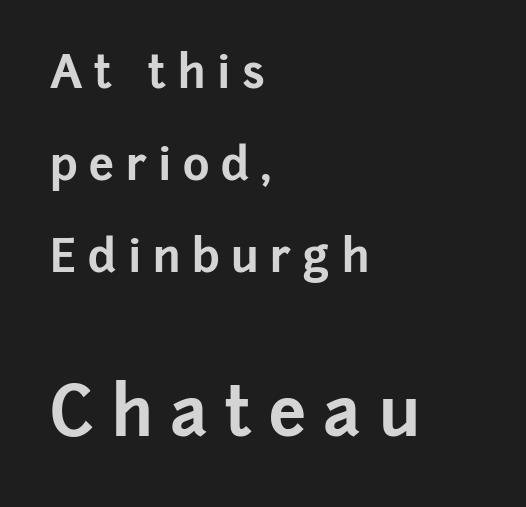
{"serif": "no", "italic": "no", "bold": "yes", "weight": "bold", "width": "normal", "stroke_contrast": "low", "x_height": "medium", "monospaced": "no", "underline": "no", "align": "left", "line_spacing": "loose", "line_spacing_ratio": 2.05, "letter_spacing": "wide", "letter_spacing_em": 0.26, "larger_block": "second", "size_ratio": 1.49, "glyph_px": 67}
